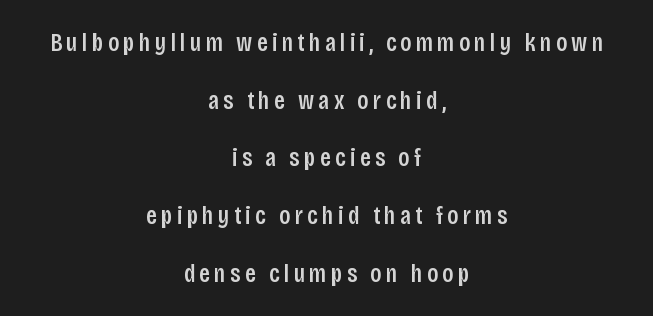
Q: Is the text bold? A: Semi-bold.
Q: Is the text italic (slanted)? A: No, it is upright.
Q: Is the text underlined? A: No.
Q: How is the paragraph aligned? A: Centered.
Q: Is the spacing between lines tight, normal or loose? A: Loose.
